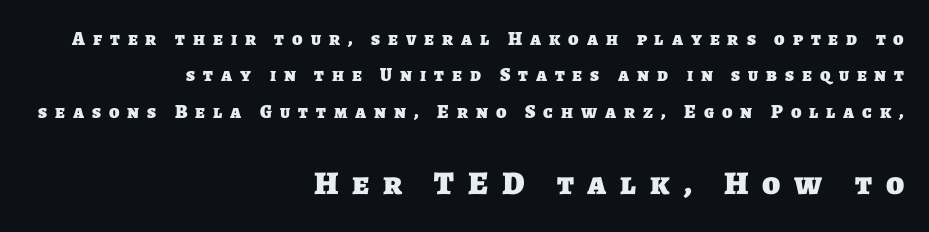
This rendering employs a face without finishing strokes, i.e., a sans-serif. A typesetter would call this proportional, since set widths differ per character. The letters in the lower block stand taller than those in the block above. The space beneath each line is pristine and unruled. The letterforms stand isolated, each surrounded by extra space. Typesetter's note: full bold, strokes at maximum text heaviness.
